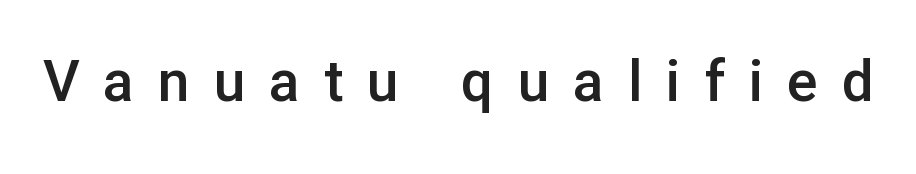
Q: Is the text bold? A: Semi-bold.
Q: Is the text italic (slanted)? A: No, it is upright.
Q: Is the typeface a serif or a sans-serif typeface? A: Sans-serif.
Q: Is the text underlined? A: No.
Q: Is the spacing between letters normal or unusually wide? A: Unusually wide.
Q: Width (condensed, normal, or wide)? A: Normal.
Q: Stroke contrast? A: Low.
Q: x-height? A: Medium.
Q: Monospaced? A: No.
